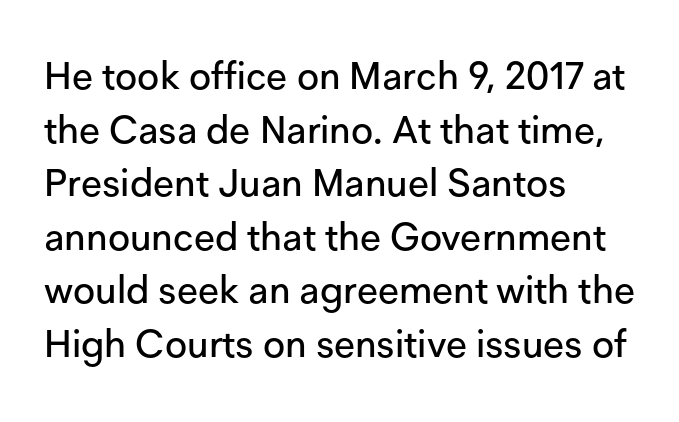
Q: Is the text italic (slanted)? A: No, it is upright.
Q: Is the typeface a serif or a sans-serif typeface? A: Sans-serif.
Q: Is the text underlined? A: No.
Q: How is the paragraph aligned? A: Left-aligned.
Q: Is the spacing between letters normal or unusually wide? A: Normal.
Q: Is the spacing between lines tight, normal or loose? A: Normal.
Q: Width (condensed, normal, or wide)? A: Normal.
Q: Stroke contrast? A: Low.
Q: x-height? A: Medium.
Q: Monospaced? A: No.
